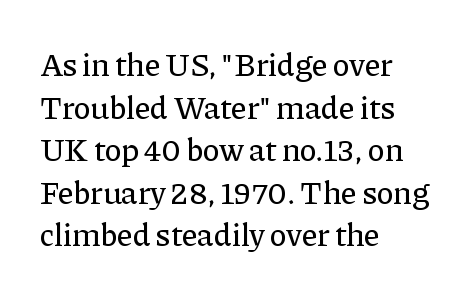
The string is rendered with underlining switched off. Words appear dense and cohesive because spacing is normal. This sample is left-justified, so line endings fall wherever the words run out. I'd call this a serif setting — the letters wear small feet. Summary of vertical rhythm: regular, with standard interline spacing. Ordinary non-slanted type is in use.
